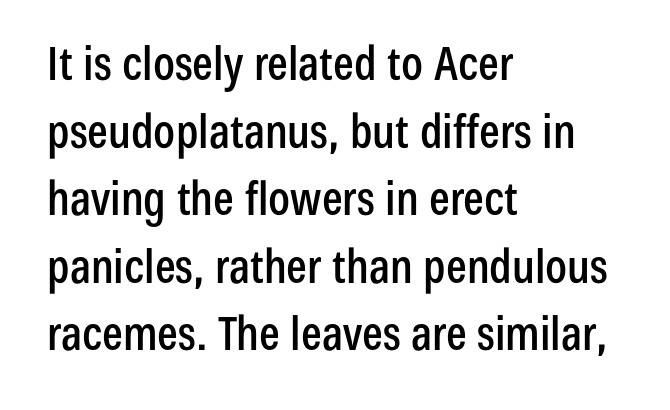
Upright lettering throughout. Honestly, the letter spacing is just normal — you wouldn't notice it. This sample is left-justified, so line endings fall wherever the words run out. The vertical gap from one line to the next is medium. Beneath every word, the page is bare. Character widths vary here, with narrow letters taking less room than wide ones.
